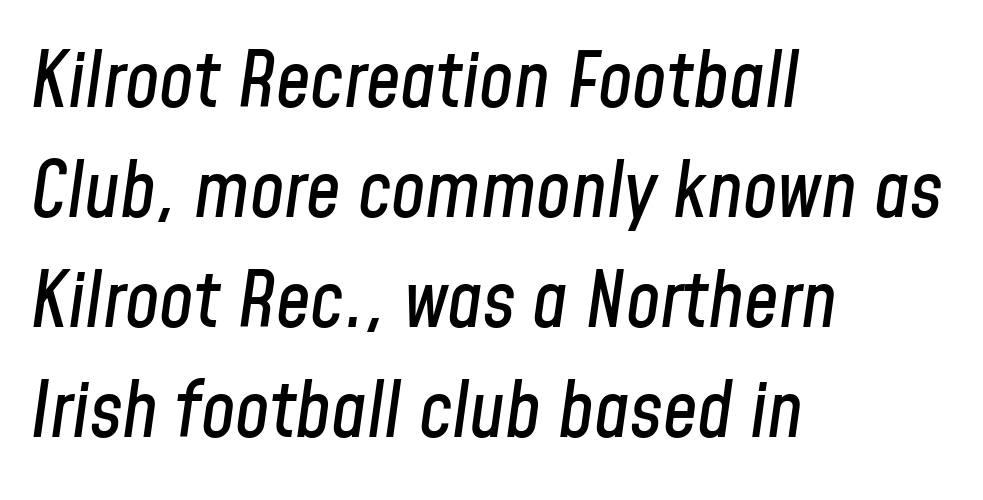
Q: Is the text italic (slanted)? A: Yes, it leans right by about 8 degrees.
Q: Is the text underlined? A: No.
Q: How is the paragraph aligned? A: Left-aligned.
Q: Is the spacing between letters normal or unusually wide? A: Normal.
Q: Is the spacing between lines tight, normal or loose? A: Normal.
Q: Width (condensed, normal, or wide)? A: Condensed.
Q: Stroke contrast? A: Low.
Q: x-height? A: Medium.
Q: Monospaced? A: No.
